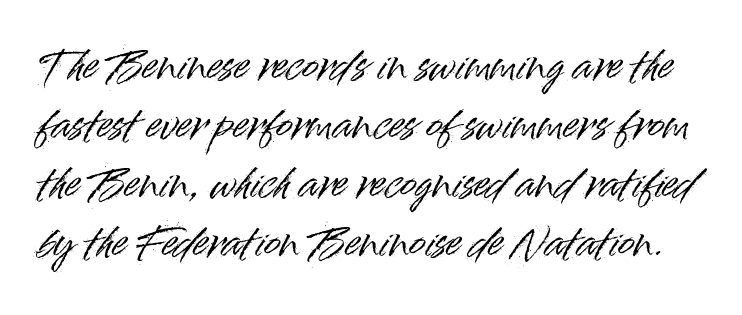
The image shows 39 px sans-serif type; set normal line spacing (1.51x), normal letter spacing, not underlined; high stroke contrast and a small x-height.
